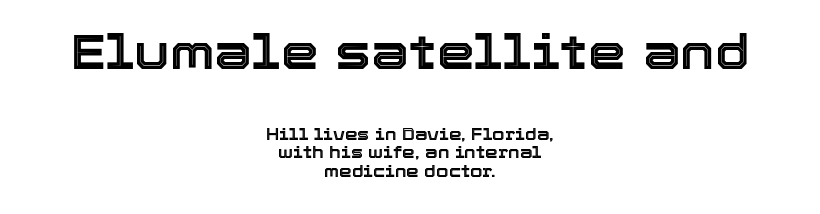
You get the large type first, then a drop to smaller type. The lines are quadded center. Underlining? Definitely not there. It's the straight-up-and-down kind of type. The face used here is proportionally spaced, like ordinary book or web type.
